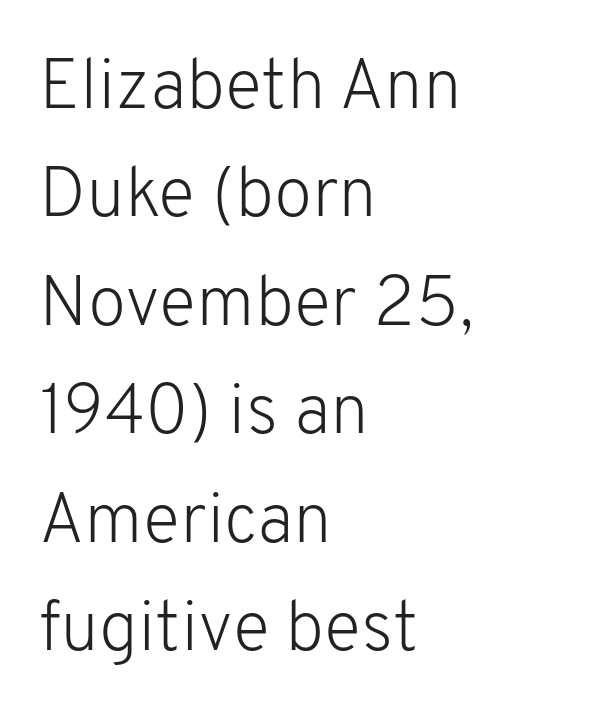
The image shows 70 px light sans-serif type, upright; set left-aligned, normal line spacing (1.55x), normal letter spacing, not underlined; low stroke contrast and a medium x-height.
